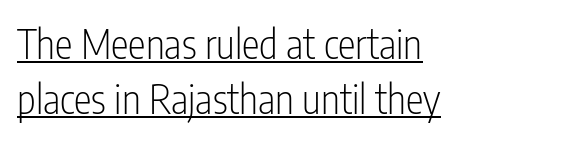
Unlike italic type, these characters show no tilt at all. A baseline rule has been typeset under these characters. The lines in this sample share a left origin and differ only in where they stop. Here the glyphs are tracked normally, forming tight word shapes. The letters look calm and open, with moderate or lighter stems.
